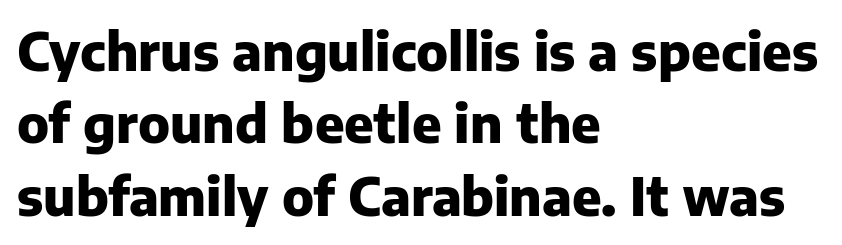
{"serif": "no", "italic": "no", "bold": "yes", "weight": "heavy", "width": "normal", "stroke_contrast": "low", "x_height": "medium", "monospaced": "no", "underline": "no", "align": "left", "line_spacing": "normal", "line_spacing_ratio": 1.39, "letter_spacing": "normal", "letter_spacing_em": 0.0, "glyph_px": 52}
